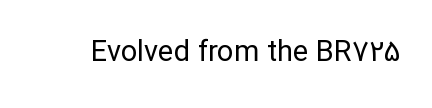
Q: Is the text bold? A: No.
Q: Is the text italic (slanted)? A: No, it is upright.
Q: Is the typeface a serif or a sans-serif typeface? A: Sans-serif.
Q: Is the text underlined? A: No.
Q: Is the spacing between letters normal or unusually wide? A: Normal.
Q: Width (condensed, normal, or wide)? A: Normal.
Q: Stroke contrast? A: Low.
Q: x-height? A: Medium.
Q: Monospaced? A: No.
